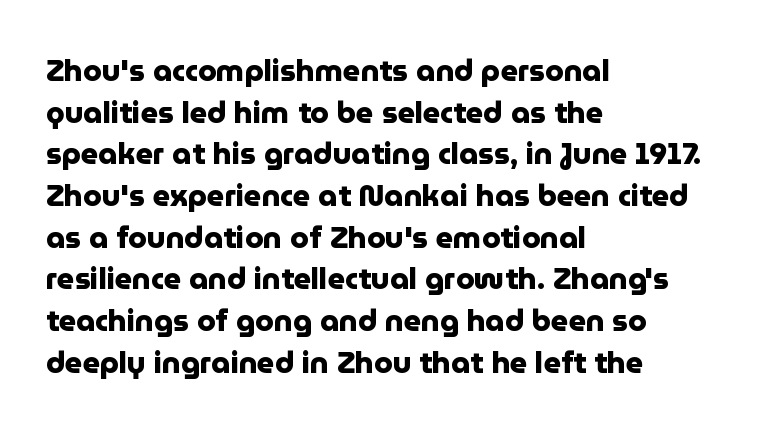
The image shows 30 px heavy sans-serif type, upright; set left-aligned, normal line spacing (1.39x), normal letter spacing, not underlined; low stroke contrast and a medium x-height.
